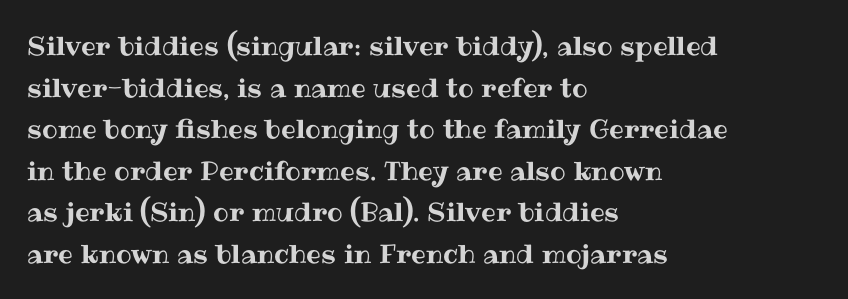
Q: Is the text italic (slanted)? A: No, it is upright.
Q: Is the text underlined? A: No.
Q: How is the paragraph aligned? A: Left-aligned.
Q: Is the spacing between letters normal or unusually wide? A: Normal.
Q: Is the spacing between lines tight, normal or loose? A: Normal.
